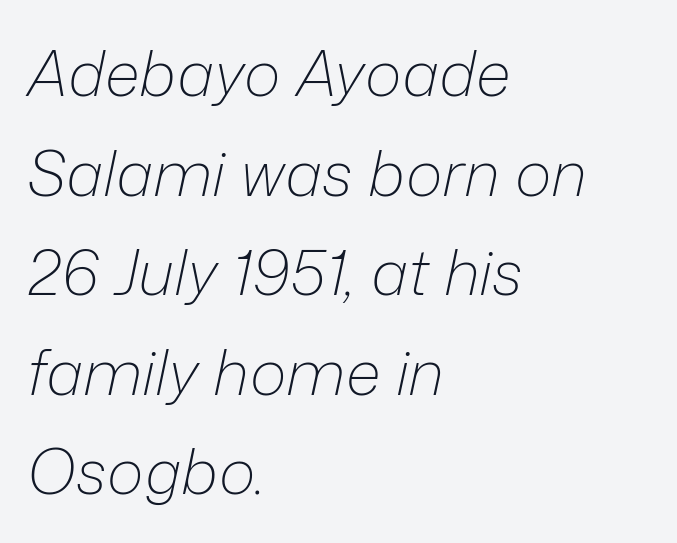
Underline: absent. The passage shown is typed in a proportional face where columns would drift. Short and long lines alike share a common starting point at left. Glyph-to-glyph distance matches everyday printed text. When letters slant like this, we call the style italic. Rows of type keep a routine distance in the vertical direction.
